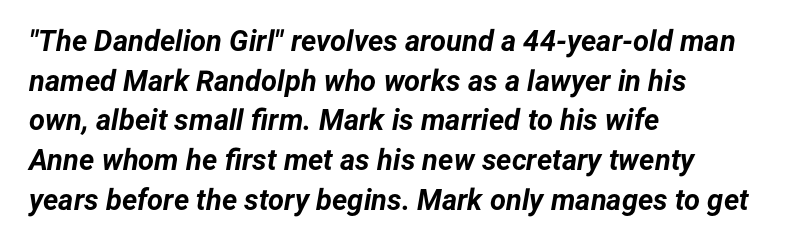
The image shows 29 px bold type, italic (leaning right); set left-aligned, normal line spacing (1.37x), normal letter spacing, not underlined; low stroke contrast and a medium x-height.
